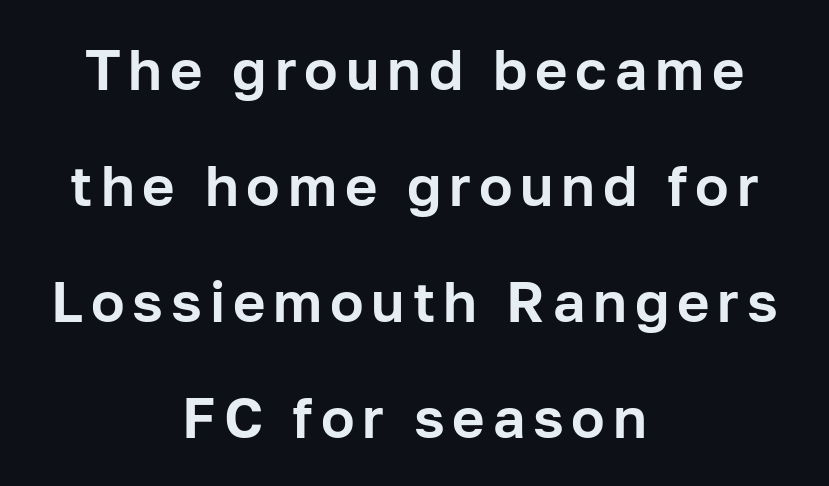
The image shows 56 px sans-serif type, upright; set centered, loose line spacing (2.07x), not underlined; low stroke contrast and a medium x-height.
